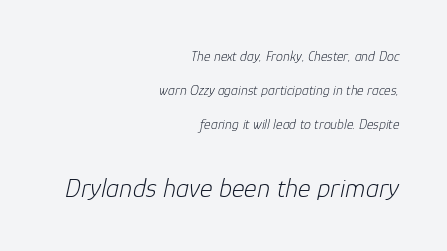
A typesetter would call this leading open, well beyond the default. Alignment: flush right. A typesetter would call this zero additional tracking. Plain, unruled lines of type.
